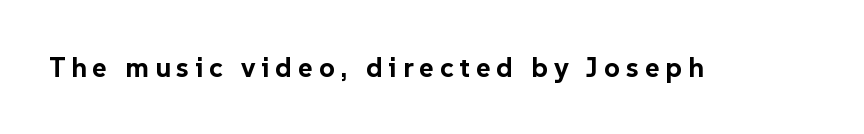
The image shows 28 px bold sans-serif type, upright; set unusually wide letter spacing (+0.21 em), not underlined; low stroke contrast and a medium x-height.
